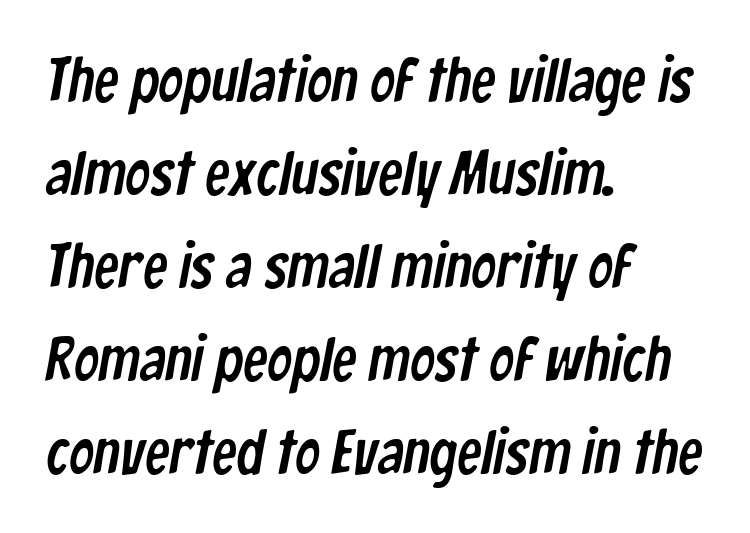
Each letter keeps its own natural width here, so spacing adapts to shape. Unlike a traditional serif, this face leaves its strokes unadorned. Letters rest on an invisible, unmarked baseline. Alignment: flush left. The lines sit at an ordinary, default distance from one another. How are the letters spaced? Ordinarily, with no added tracking.
